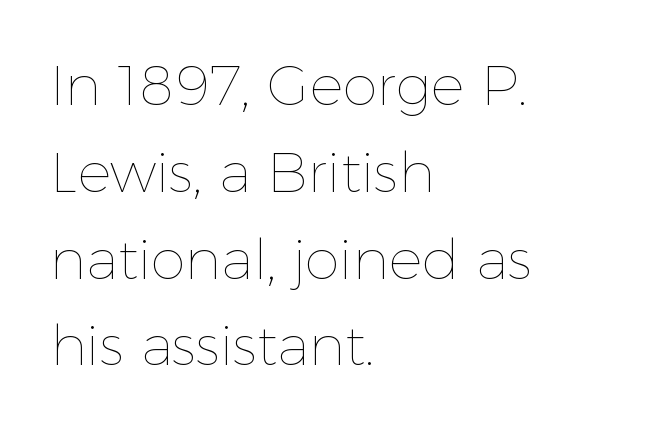
Compared with a typical body face, this is equally light or lighter still. Note the varied advance widths — an 'i' is clearly narrower than an 'm'. This sample uses plain, unmodified letter spacing. The words here are not underlined. The paragraph shown leans on its left margin. A roman cut, with each character standing at attention.
